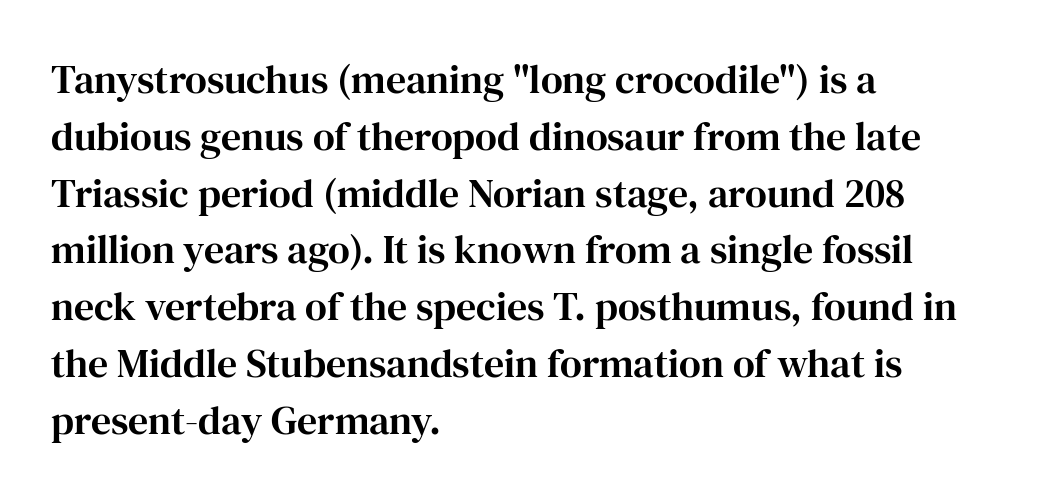
Q: Is the text italic (slanted)? A: No, it is upright.
Q: Is the typeface a serif or a sans-serif typeface? A: Serif.
Q: Is the text underlined? A: No.
Q: How is the paragraph aligned? A: Left-aligned.
Q: Is the spacing between letters normal or unusually wide? A: Normal.
Q: Is the spacing between lines tight, normal or loose? A: Normal.
Q: Width (condensed, normal, or wide)? A: Normal.
Q: Stroke contrast? A: High.
Q: x-height? A: Medium.
Q: Monospaced? A: No.
